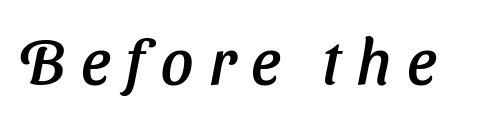
Bare-footed words on every line. Short note: letters widely spaced. A typesetter would call this proportional, since set widths differ per character.
